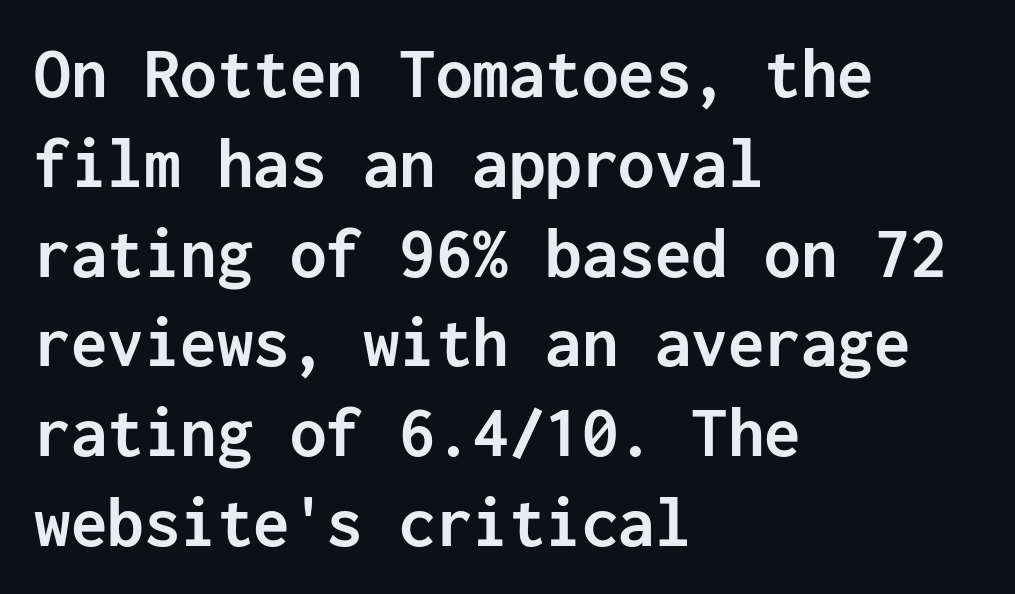
No extra tracking has been applied to these lines. The rendering uses typewriter-style spacing with identical character cells. On the weight axis this lands at bold, roughly 700. Unlike a traditional serif, this face leaves its strokes unadorned. No word sits above an underline. In CSS terms this would be text-align: left.
